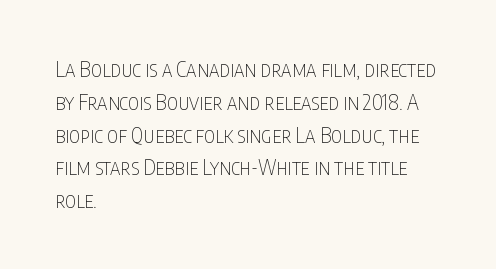
The image shows 21 px text type, upright; set left-aligned, normal line spacing (1.56x), normal letter spacing, not underlined.
